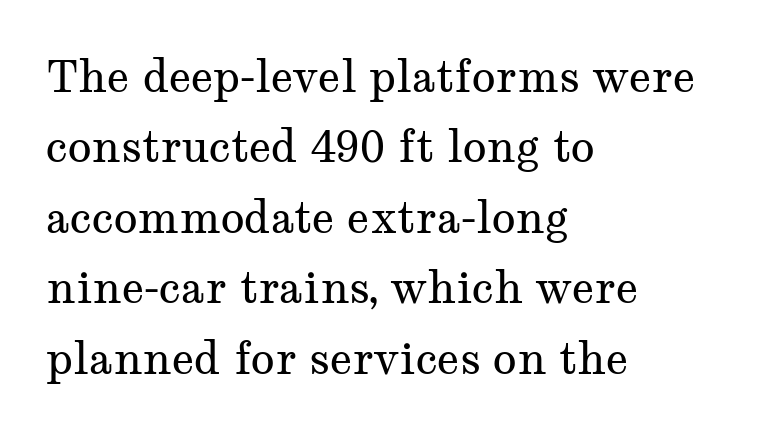
Q: Is the text bold? A: No.
Q: Is the text italic (slanted)? A: No, it is upright.
Q: Is the typeface a serif or a sans-serif typeface? A: Serif.
Q: Is the text underlined? A: No.
Q: How is the paragraph aligned? A: Left-aligned.
Q: Is the spacing between letters normal or unusually wide? A: Normal.
Q: Is the spacing between lines tight, normal or loose? A: Normal.
Q: Width (condensed, normal, or wide)? A: Wide.
Q: Stroke contrast? A: Medium.
Q: x-height? A: Medium.
Q: Monospaced? A: No.
